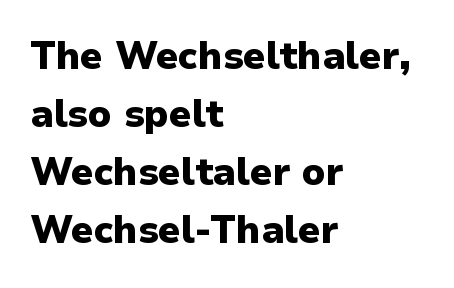
Q: Is the text bold? A: Yes.
Q: Is the text italic (slanted)? A: No, it is upright.
Q: Is the typeface a serif or a sans-serif typeface? A: Sans-serif.
Q: Is the text underlined? A: No.
Q: How is the paragraph aligned? A: Left-aligned.
Q: Is the spacing between letters normal or unusually wide? A: Normal.
Q: Is the spacing between lines tight, normal or loose? A: Normal.
Q: Width (condensed, normal, or wide)? A: Normal.
Q: Stroke contrast? A: Low.
Q: x-height? A: Medium.
Q: Monospaced? A: No.
